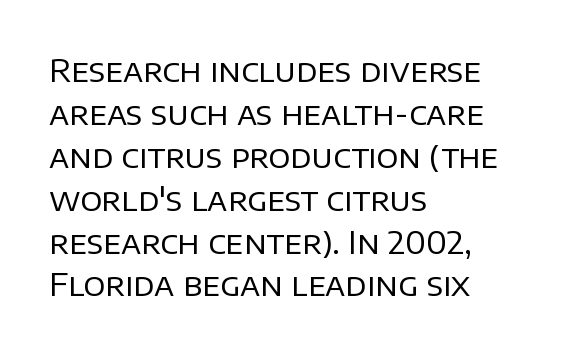
The image shows 32 px regular-weight sans-serif type, upright; set left-aligned, normal line spacing (1.34x), normal letter spacing, not underlined; low stroke contrast and a large x-height.
